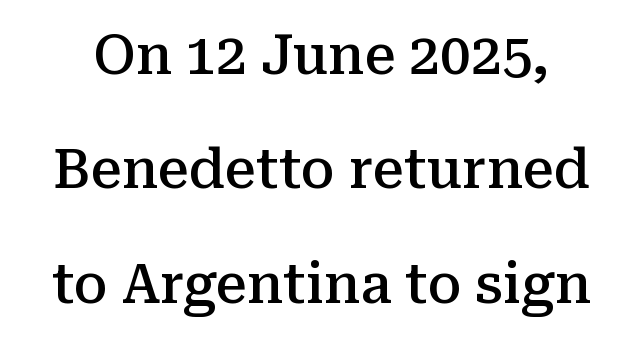
The image shows 55 px semibold serif type, upright; set loose line spacing (2.08x), normal letter spacing, not underlined; medium stroke contrast and a medium x-height.
